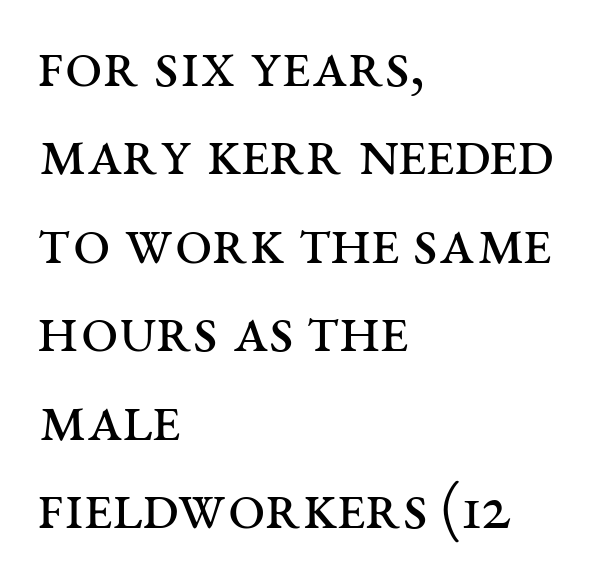
Q: Is the text bold? A: No.
Q: Is the text italic (slanted)? A: No, it is upright.
Q: Is the typeface a serif or a sans-serif typeface? A: Serif.
Q: Is the text underlined? A: No.
Q: How is the paragraph aligned? A: Left-aligned.
Q: Is the spacing between letters normal or unusually wide? A: Normal.
Q: Is the spacing between lines tight, normal or loose? A: Normal.
Q: Width (condensed, normal, or wide)? A: Wide.
Q: Stroke contrast? A: Medium.
Q: x-height? A: Large.
Q: Monospaced? A: No.
